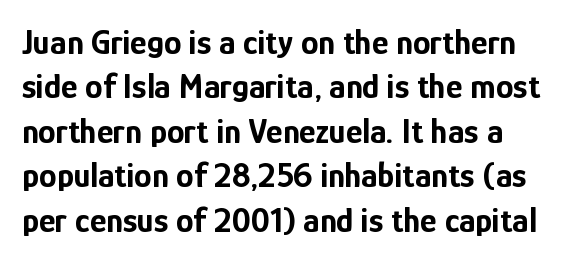
Is there any slant? The stems are plumb. Note the varied advance widths — an 'i' is clearly narrower than an 'm'. Nobody drew a line under any word here. The letterforms sit shoulder to shoulder at normal distance. The glyphs in this specimen are sans serif.
